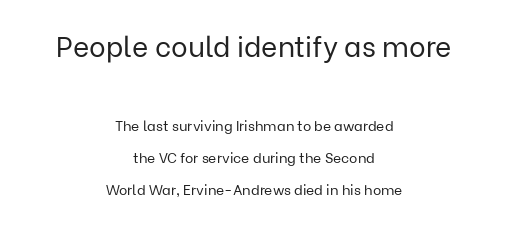
{"serif": "no", "italic": "no", "bold": "no", "weight": "regular", "width": "normal", "stroke_contrast": "low", "x_height": "medium", "monospaced": "no", "underline": "no", "align": "center", "line_spacing": "loose", "line_spacing_ratio": 2.3, "letter_spacing": "normal", "letter_spacing_em": 0.0, "larger_block": "first", "size_ratio": 2.0, "glyph_px": 28}
